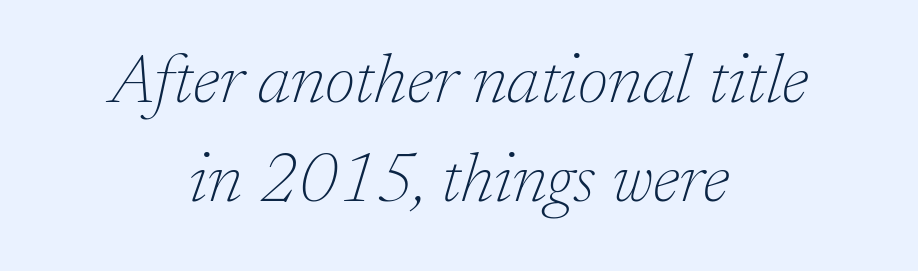
A typesetter would call this proportional, since set widths differ per character. Little horizontal feet cap the strokes, marking this as serif type. The area under the type is left untouched. Regular leading. Ink coverage per letter is moderate at most. Compared with ordinary roman type, these characters are visibly tilted.
